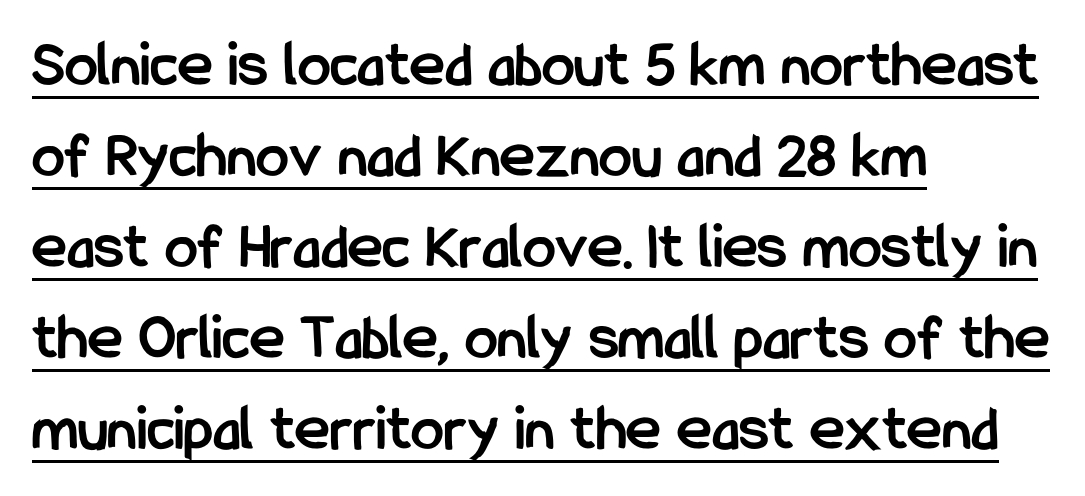
Q: Is the text bold? A: Yes.
Q: Is the text italic (slanted)? A: No, it is upright.
Q: Is the typeface a serif or a sans-serif typeface? A: Sans-serif.
Q: Is the text underlined? A: Yes.
Q: How is the paragraph aligned? A: Left-aligned.
Q: Is the spacing between letters normal or unusually wide? A: Normal.
Q: Is the spacing between lines tight, normal or loose? A: Normal.
Q: Width (condensed, normal, or wide)? A: Condensed.
Q: Stroke contrast? A: Low.
Q: x-height? A: Medium.
Q: Monospaced? A: No.
